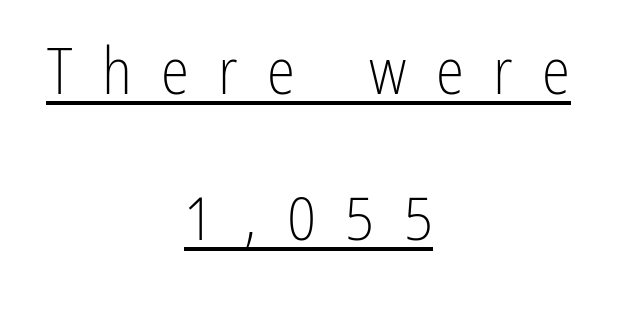
Q: Is the text bold? A: No.
Q: Is the text italic (slanted)? A: No, it is upright.
Q: Is the typeface a serif or a sans-serif typeface? A: Sans-serif.
Q: Is the text underlined? A: Yes.
Q: How is the paragraph aligned? A: Centered.
Q: Is the spacing between letters normal or unusually wide? A: Unusually wide.
Q: Is the spacing between lines tight, normal or loose? A: Loose.
Q: Width (condensed, normal, or wide)? A: Condensed.
Q: Stroke contrast? A: Low.
Q: x-height? A: Medium.
Q: Monospaced? A: No.
